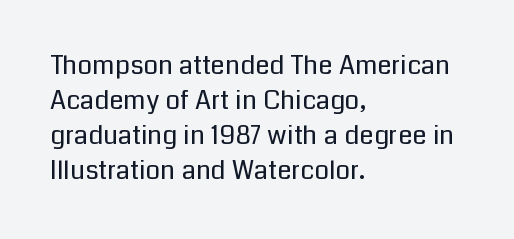
The strip under each line holds only bare page. Short note: letters normally spaced. The axis of the letterforms is exactly vertical. Line spacing here is normal. The rendering anchors every line to the left-hand side.
